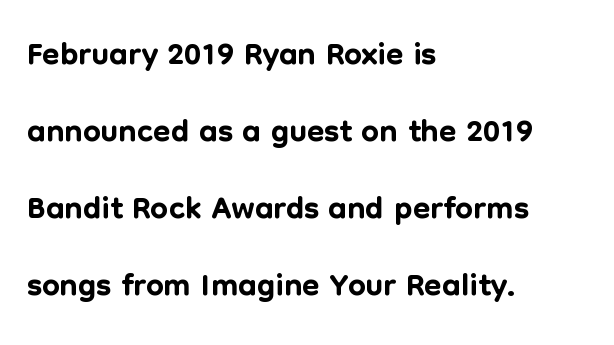
Upright lettering throughout. The rendering uses natural spacing where letterforms have individual widths. Does the copy run flush right? No — it runs flush left. How are the letters spaced? Ordinarily, with no added tracking. The face used here is a sans, in the tradition of grotesques and geometrics.
